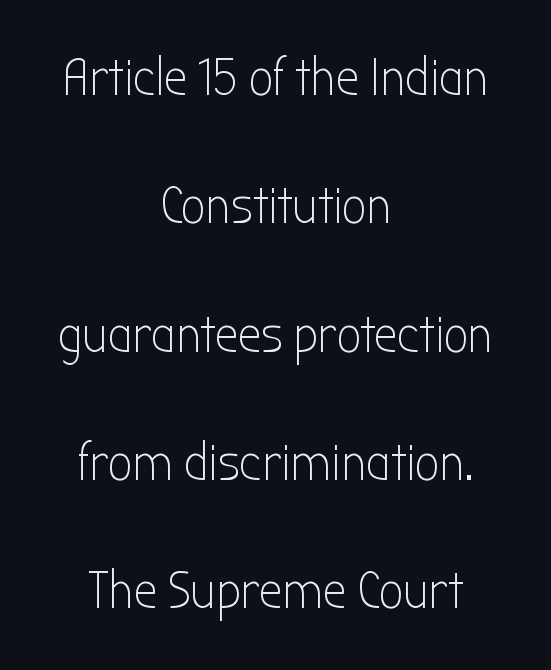
Think standard paragraph weight, or any step lighter than that. Check where the strokes stop: nothing finishes them off — pure sans. The rendering uses natural spacing where letterforms have individual widths. If you measured baseline to baseline, you'd find a long distance. Is the letter spacing exaggerated? No — it looks like the ordinary default. Leftover space on each line is divided equally before and after the words.
